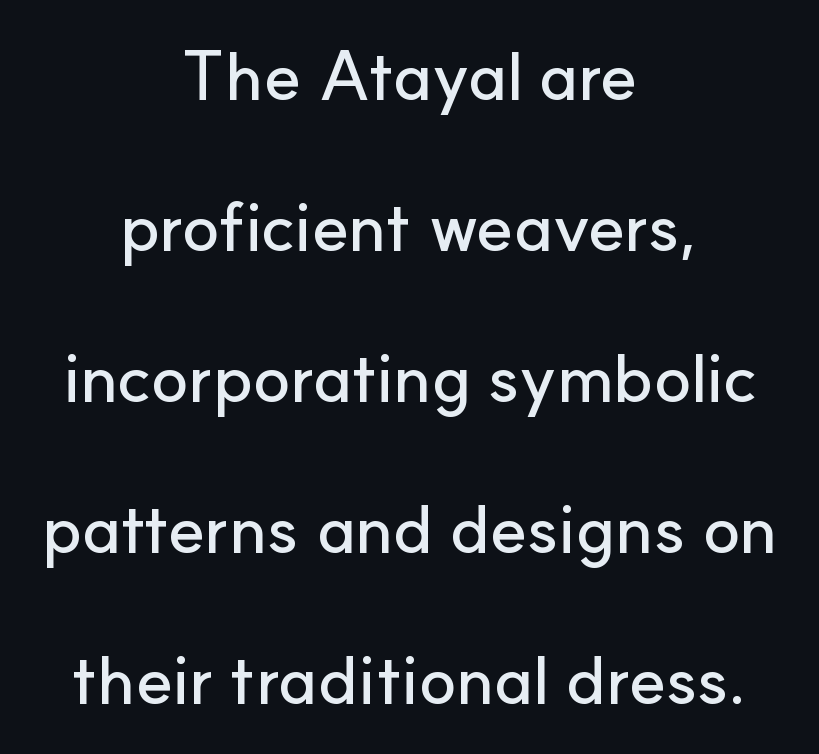
The image shows 69 px sans-serif type, upright; set centered, loose line spacing (2.19x), normal letter spacing, not underlined; low stroke contrast and a small x-height.
